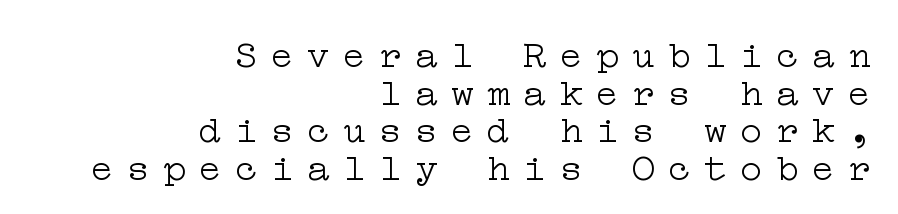
The image shows 38 px light, wide serif type, upright; set right-aligned, tight line spacing (0.99x), unusually wide letter spacing (+0.35 em), not underlined; low stroke contrast and a medium x-height.
